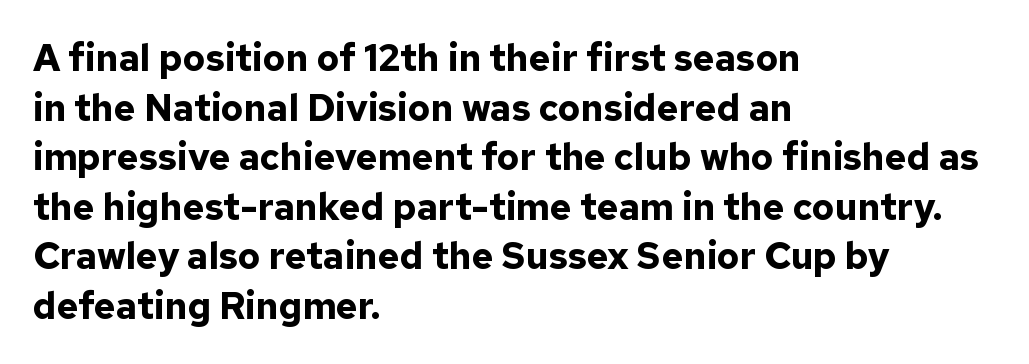
A normal amount of white space separates one row of letters from the next. The strip under each line holds only bare page. The lettering stays uniformly vertical, giving the passage a roman look. A typesetter would call this zero additional tracking. A typesetter would call this proportional, since set widths differ per character.
